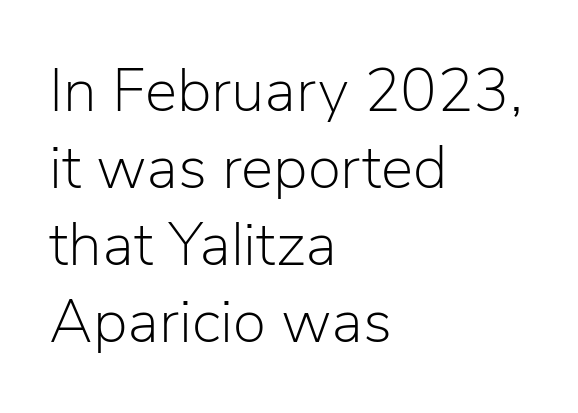
Q: Is the text bold? A: No.
Q: Is the text italic (slanted)? A: No, it is upright.
Q: Is the typeface a serif or a sans-serif typeface? A: Sans-serif.
Q: Is the text underlined? A: No.
Q: How is the paragraph aligned? A: Left-aligned.
Q: Is the spacing between letters normal or unusually wide? A: Normal.
Q: Is the spacing between lines tight, normal or loose? A: Normal.
Q: Width (condensed, normal, or wide)? A: Normal.
Q: Stroke contrast? A: Low.
Q: x-height? A: Medium.
Q: Monospaced? A: No.
